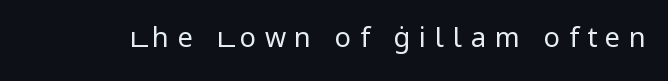
The image shows 27 px text type, upright; set unusually wide letter spacing (+0.32 em), not underlined.
